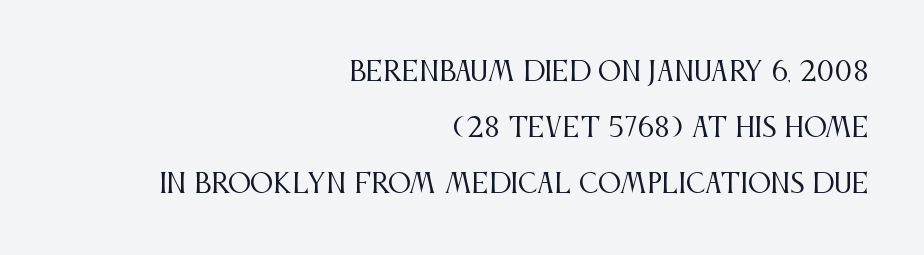
The image shows 26 px text type, upright; set right-aligned, loose line spacing (2.16x), normal letter spacing, not underlined.
